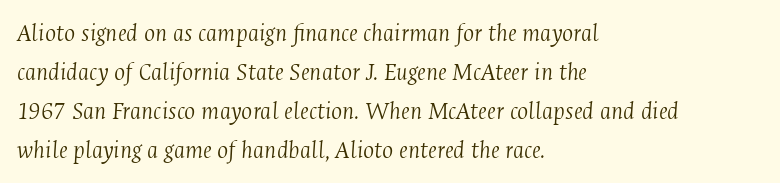
The image shows 26 px text type, italic (leaning right); set left-aligned, normal line spacing (1.5x), normal letter spacing, not underlined.
